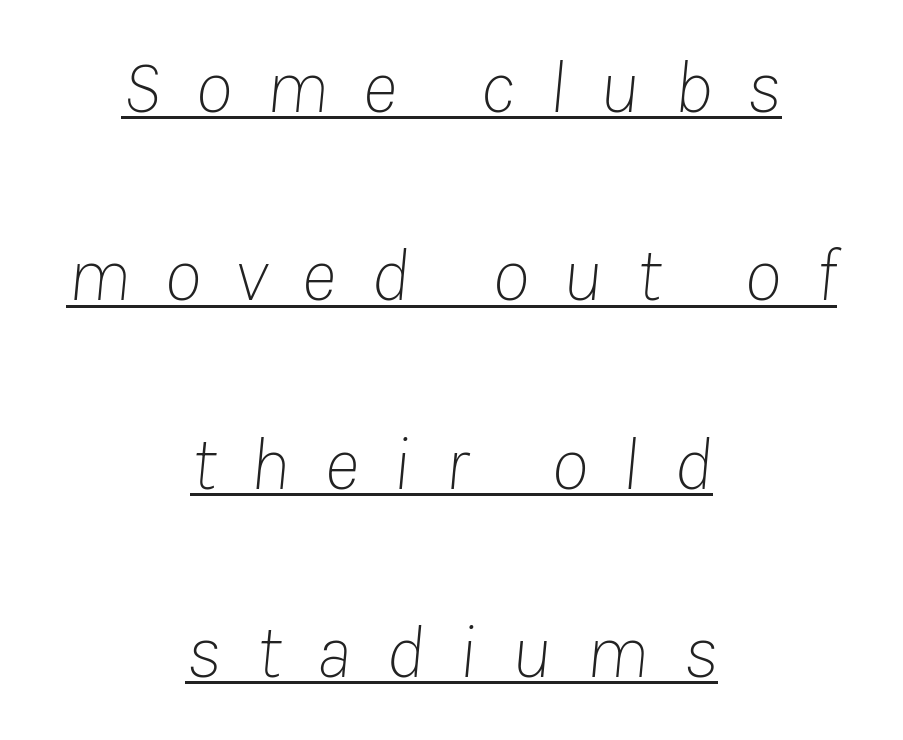
The glyphs are accompanied by a horizontal stroke just below them. Alignment: centered. Looks like regular typesetting: each glyph gets only the width it needs. Interline gaps are noticeably wide in this sample. Weight class: somewhere from thin through regular.
